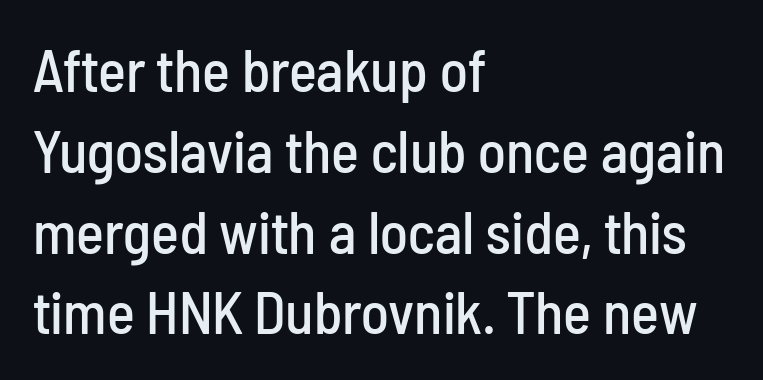
The image shows 59 px condensed sans-serif type, upright; set left-aligned, normal line spacing (1.37x), normal letter spacing, not underlined; low stroke contrast and a medium x-height.
